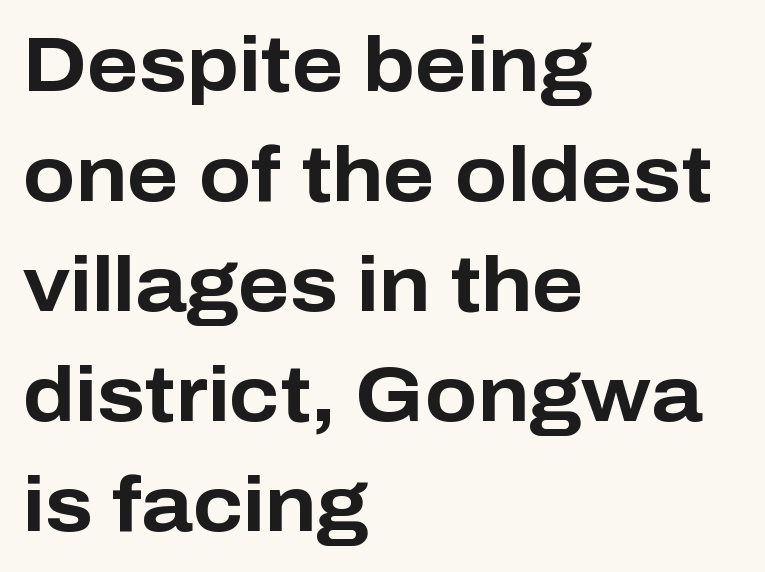
The image shows 77 px bold sans-serif type, upright; set left-aligned, normal line spacing (1.43x), normal letter spacing, not underlined; low stroke contrast and a medium x-height.
